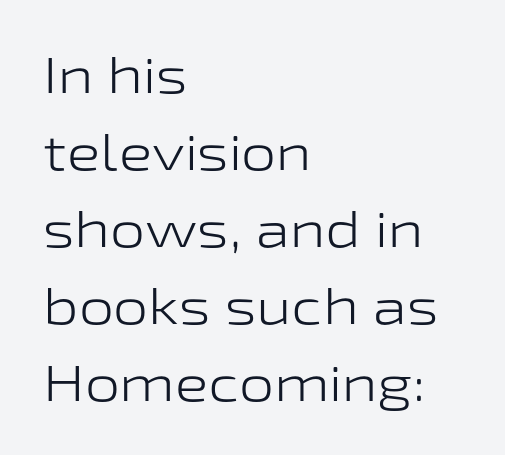
Q: Is the text bold? A: No.
Q: Is the text italic (slanted)? A: No, it is upright.
Q: Is the typeface a serif or a sans-serif typeface? A: Sans-serif.
Q: Is the text underlined? A: No.
Q: How is the paragraph aligned? A: Left-aligned.
Q: Is the spacing between letters normal or unusually wide? A: Normal.
Q: Is the spacing between lines tight, normal or loose? A: Normal.
Q: Width (condensed, normal, or wide)? A: Wide.
Q: Stroke contrast? A: Low.
Q: x-height? A: Medium.
Q: Monospaced? A: No.
